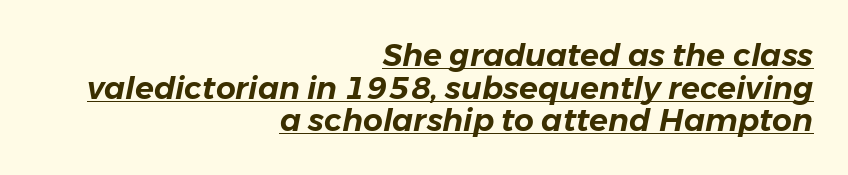
The lettering is marked with a stroke running underneath it. The passage shown is typed in a proportional face where columns would drift. The line texture is even and compact thanks to regular tracking. Whoever set this chose condensed vertical rhythm over breathing room. The specimen reads as italic at a glance.
